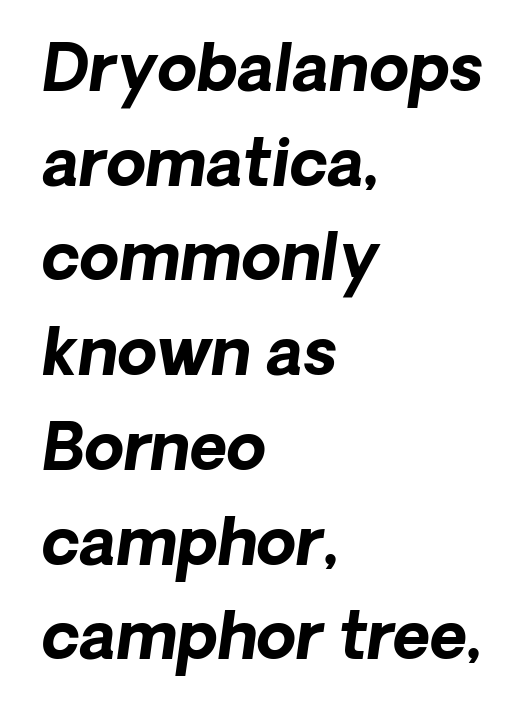
Q: Is the text bold? A: Yes.
Q: Is the typeface a serif or a sans-serif typeface? A: Sans-serif.
Q: Is the text underlined? A: No.
Q: How is the paragraph aligned? A: Left-aligned.
Q: Is the spacing between letters normal or unusually wide? A: Normal.
Q: Is the spacing between lines tight, normal or loose? A: Normal.
Q: Width (condensed, normal, or wide)? A: Normal.
Q: Stroke contrast? A: Low.
Q: x-height? A: Medium.
Q: Monospaced? A: No.
